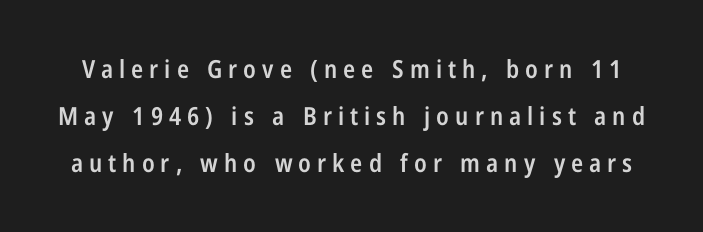
The image shows 25 px text type, upright; set line spacing 1.89x, unusually wide letter spacing (+0.24 em), not underlined.
